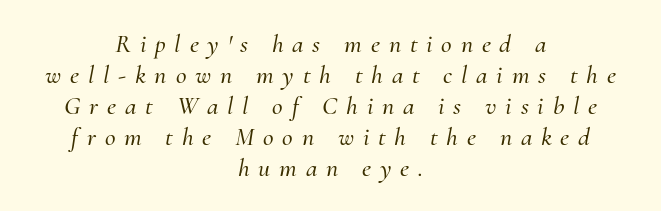
The specimen reads as italic at a glance. Display-style spreading of the glyphs; the letterfit is very open. Only glyphs here, with clear space below each row. Line starts and ends both wander, symmetrically.
